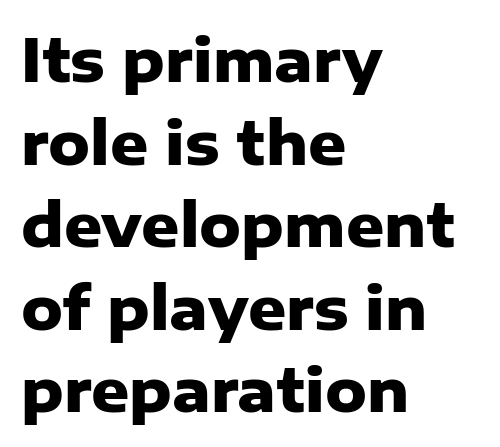
The image shows 59 px heavy sans-serif type, upright; set left-aligned, normal line spacing (1.4x), normal letter spacing, not underlined; low stroke contrast and a medium x-height.
